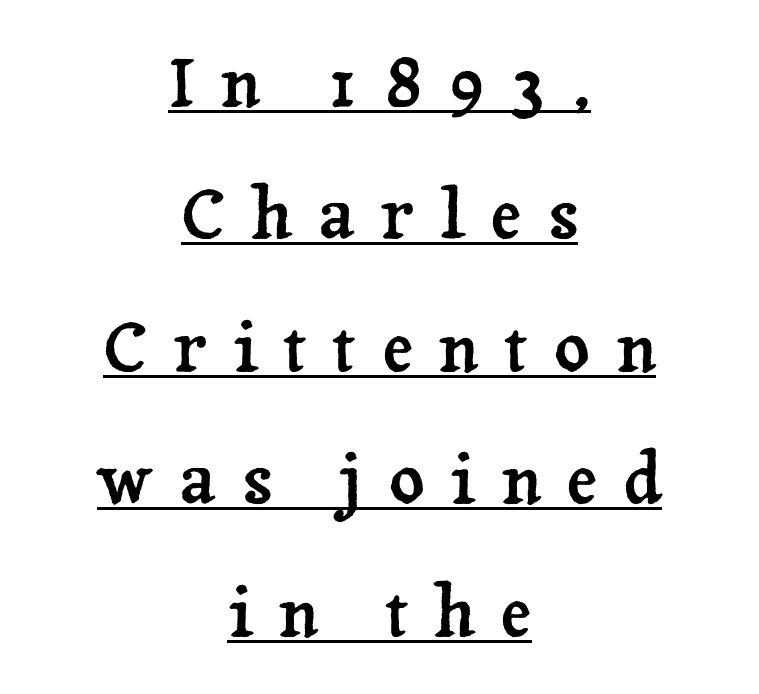
The image shows 69 px serif type, upright; set centered, loose line spacing (1.92x), unusually wide letter spacing (+0.37 em), underlined; low stroke contrast and a medium x-height.
